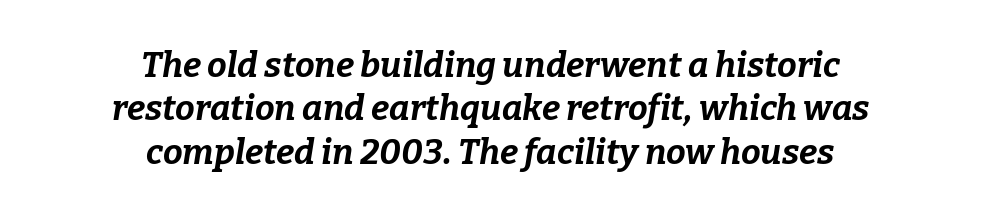
Observe the lean: these are italic letterforms. The tracking reads as untouched default to a designer's eye. A dark, heavy texture on the line: the type is bold. Think of a printed novel: that variable character pitch is what you see here. This sample is center-justified, so both line endings float freely.
